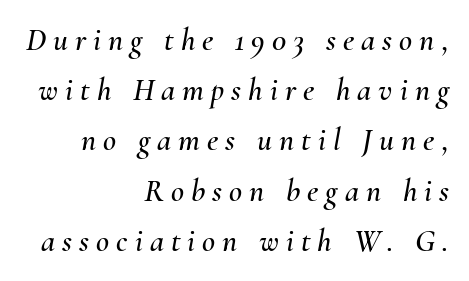
Q: Is the text italic (slanted)? A: Yes, it leans right by about 10 degrees.
Q: Is the text underlined? A: No.
Q: How is the paragraph aligned? A: Right-aligned.
Q: Is the spacing between letters normal or unusually wide? A: Unusually wide.
Q: Is the spacing between lines tight, normal or loose? A: Normal.
Q: Width (condensed, normal, or wide)? A: Normal.
Q: Stroke contrast? A: Medium.
Q: x-height? A: Small.
Q: Monospaced? A: No.
